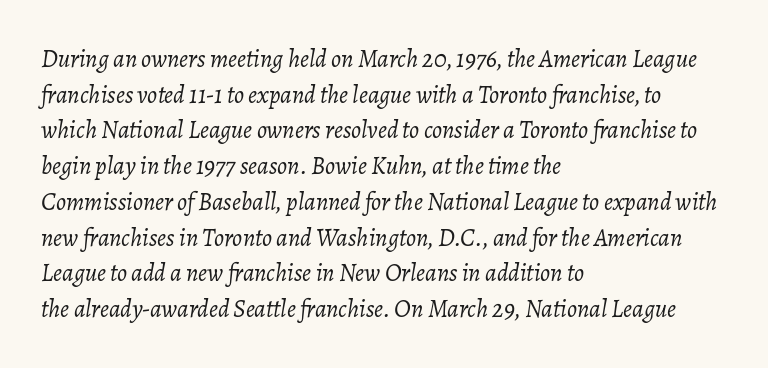
{"italic": "yes", "lean": "right", "slant_degrees": 7, "bold": "no", "underline": "no", "align": "left", "line_spacing": "normal", "line_spacing_ratio": 1.43, "letter_spacing": "normal", "letter_spacing_em": 0.0, "glyph_px": 25}
